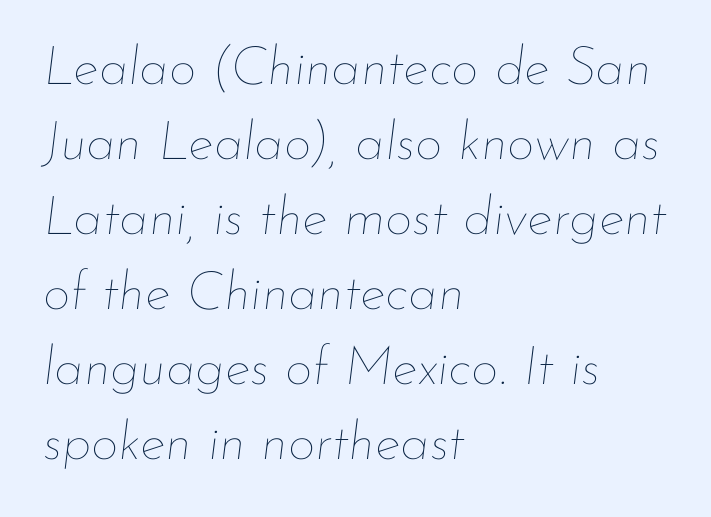
Glance below the letters and you will spot only blank space. The glyphs look as if they've been sheared to an angle. The letterforms sit at book weight or below. The ragged edge is on the right, which tells us the setting is flush left. These lines keep a tight, regular rhythm from letter to letter. Proportional: the letters do not fall into vertical columns.
